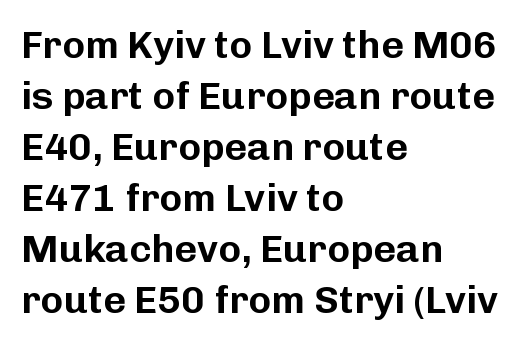
Q: Is the text italic (slanted)? A: No, it is upright.
Q: Is the typeface a serif or a sans-serif typeface? A: Sans-serif.
Q: Is the text underlined? A: No.
Q: How is the paragraph aligned? A: Left-aligned.
Q: Is the spacing between letters normal or unusually wide? A: Normal.
Q: Is the spacing between lines tight, normal or loose? A: Normal.
Q: Width (condensed, normal, or wide)? A: Normal.
Q: Stroke contrast? A: Low.
Q: x-height? A: Medium.
Q: Monospaced? A: No.
